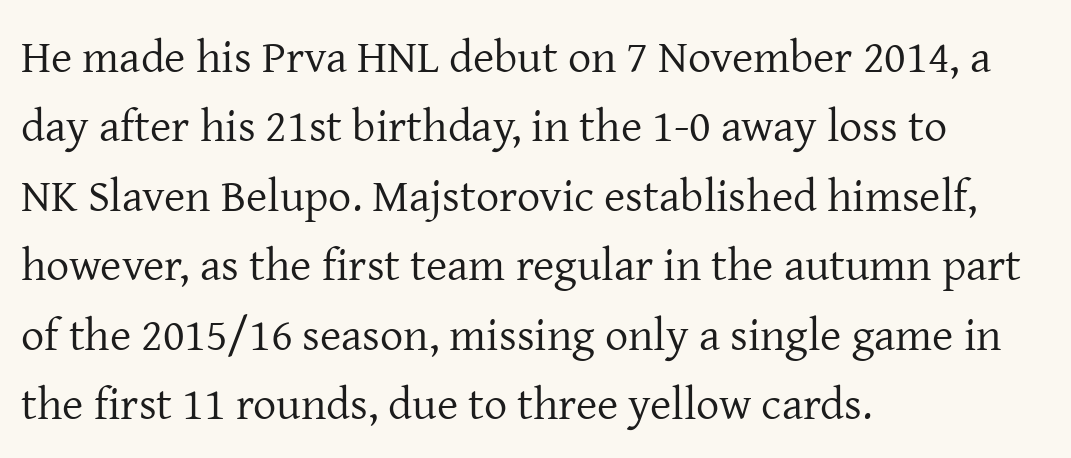
The image shows 46 px regular-weight serif type, upright; set left-aligned, normal line spacing (1.51x), normal letter spacing, not underlined; low stroke contrast and a medium x-height.
